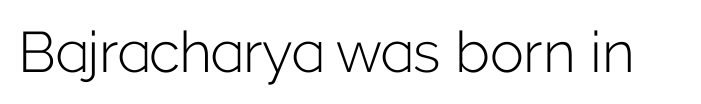
The image shows 57 px light sans-serif type, upright; set normal letter spacing, not underlined; low stroke contrast and a medium x-height.
